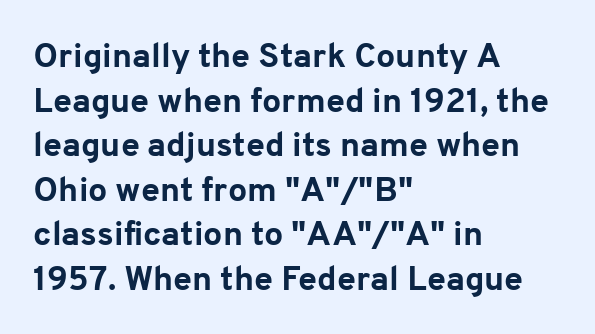
This rendering uses left alignment, leaving the right contour irregular. The line texture is even and compact thanks to regular tracking. You could not count columns in this text — the font is proportionally spaced. Caption: bold face, heavy strokes.
